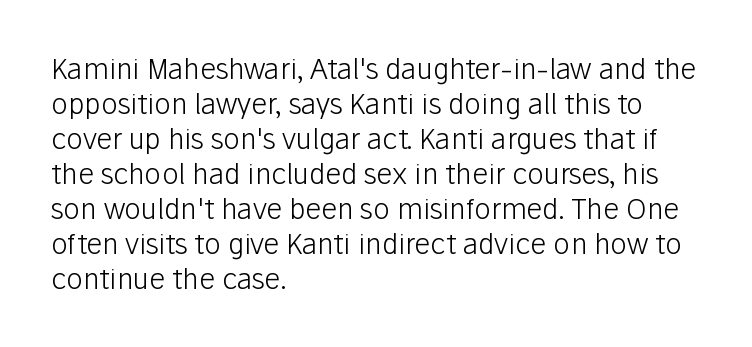
Q: Is the text bold? A: No.
Q: Is the text italic (slanted)? A: No, it is upright.
Q: Is the typeface a serif or a sans-serif typeface? A: Sans-serif.
Q: Is the text underlined? A: No.
Q: How is the paragraph aligned? A: Left-aligned.
Q: Is the spacing between letters normal or unusually wide? A: Normal.
Q: Is the spacing between lines tight, normal or loose? A: Normal.
Q: Width (condensed, normal, or wide)? A: Normal.
Q: Stroke contrast? A: Low.
Q: x-height? A: Medium.
Q: Monospaced? A: No.
